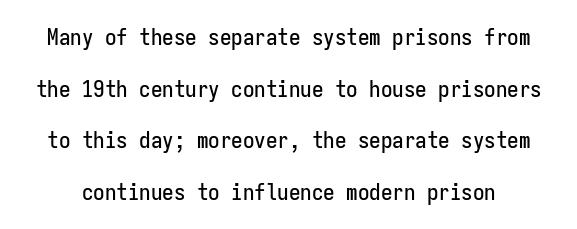
When letters stand straight like this, we call the style roman or upright. Bare-footed words on every line. The vertical gap from one line to the next is large. The face used here is rendered with its standard letterfit.
